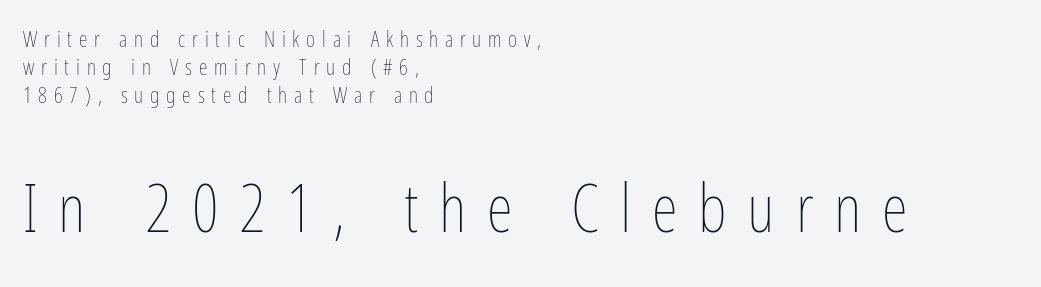
{"italic": "no", "bold": "no", "weight": "thin", "width": "condensed", "stroke_contrast": "low", "x_height": "medium", "monospaced": "no", "underline": "no", "align": "left", "line_spacing": "normal", "line_spacing_ratio": 1.27, "letter_spacing": "wide", "letter_spacing_em": 0.31, "larger_block": "second", "size_ratio": 3.05, "glyph_px": 67}
